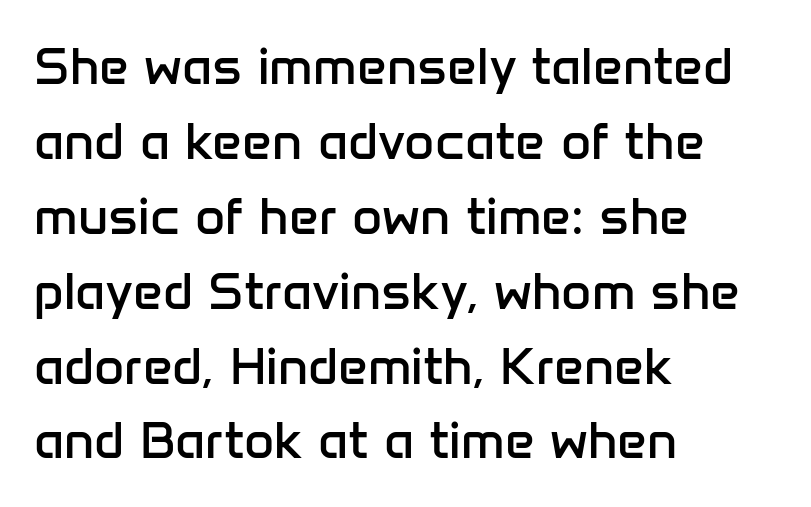
Q: Is the text bold? A: No.
Q: Is the text italic (slanted)? A: No, it is upright.
Q: Is the typeface a serif or a sans-serif typeface? A: Sans-serif.
Q: Is the text underlined? A: No.
Q: How is the paragraph aligned? A: Left-aligned.
Q: Is the spacing between letters normal or unusually wide? A: Normal.
Q: Is the spacing between lines tight, normal or loose? A: Normal.
Q: Width (condensed, normal, or wide)? A: Normal.
Q: Stroke contrast? A: Low.
Q: x-height? A: Medium.
Q: Monospaced? A: No.
